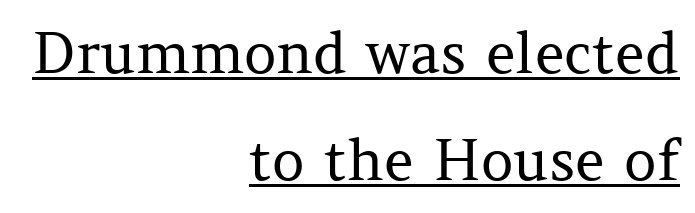
In designer terms, the underline attribute is active on this setting. Weight: regular or lighter. These lines are rendered in a variable-pitch font. Unlike italic type, these characters show no tilt at all. No extra tracking has been applied to these lines.
